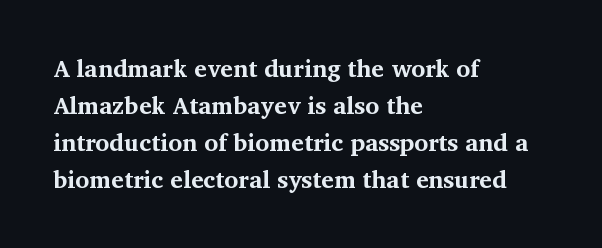
The image shows 24 px bold type, upright; set left-aligned, normal line spacing (1.54x), normal letter spacing, not underlined.
